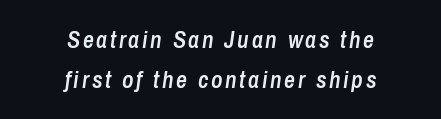
Weight: semibold (demi). Neither beginnings nor endings align; midpoints do. Has an underline been added? It has not. Successive baselines arrive at the customary interval. The specimen reads as italic at a glance.
